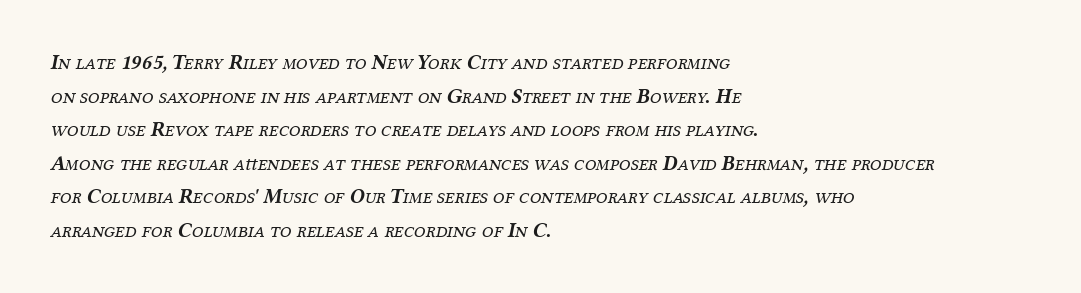
{"italic": "yes", "lean": "right", "slant_degrees": 12, "bold": "no", "underline": "no", "align": "left", "line_spacing": "normal", "line_spacing_ratio": 1.6, "letter_spacing": "normal", "letter_spacing_em": 0.0, "glyph_px": 21}
